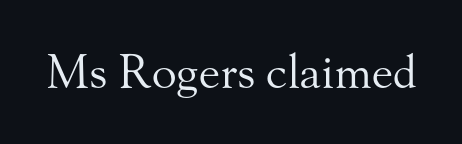
The weight would be labelled regular, book, light, or lighter still. Nobody touched the tracking dial on this one. Nope, not italic — everything's standing straight. These lines are rendered in a variable-pitch font. The gap between lines stays unmarked. Unlike a clean sans, this face finishes its strokes with serifs.
